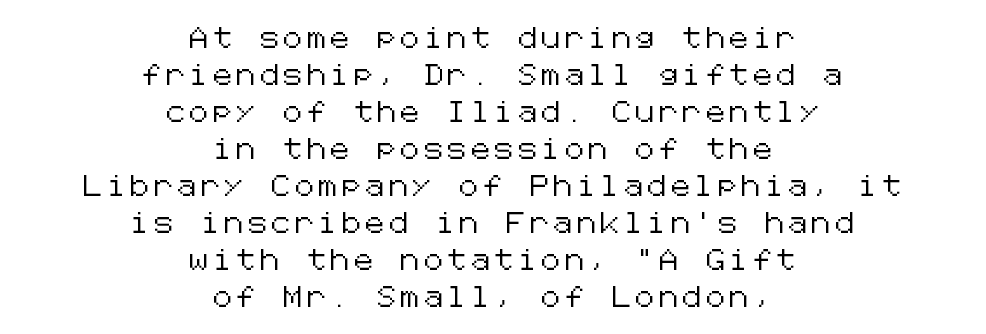
{"italic": "no", "underline": "no", "align": "center", "line_spacing_ratio": 1.76, "letter_spacing": "wide", "letter_spacing_em": 0.23, "glyph_px": 21}
